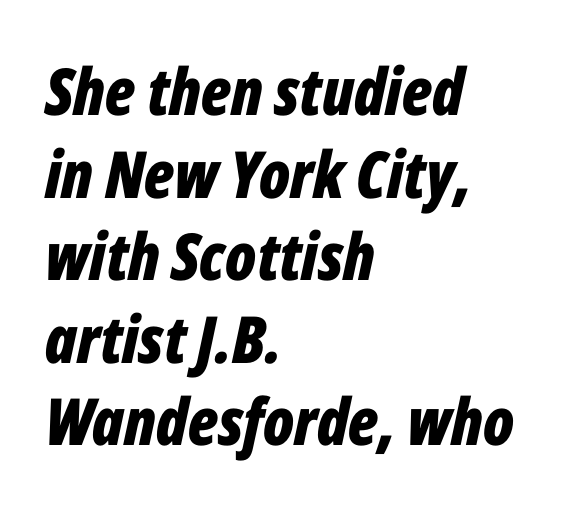
The line-height multiplier appears to be the usual default. Letter spacing: default. Note the varied advance widths — an 'i' is clearly narrower than an 'm'. What weight is shown? A full bold with thick strokes.
